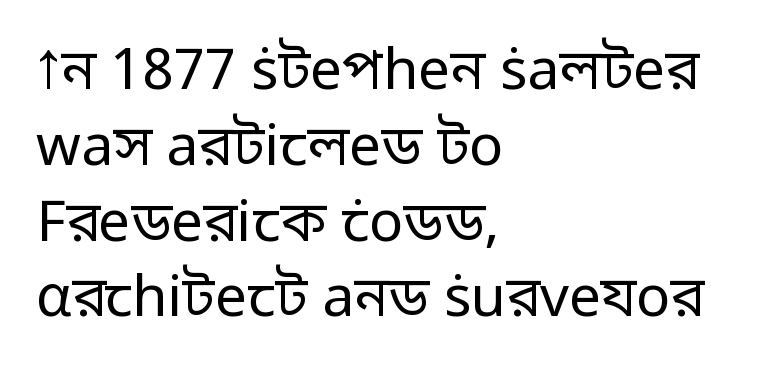
The image shows 57 px regular-weight sans-serif type, upright; set left-aligned, normal line spacing (1.33x), normal letter spacing, not underlined; low stroke contrast and a medium x-height.
